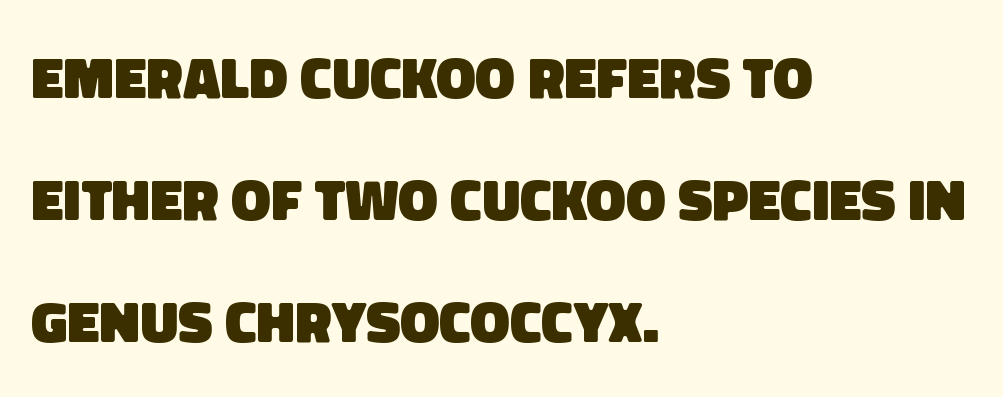
Descenders are the only things crossing below the line. There is no visible air inserted between adjacent glyphs. Every letter is thick-stroked: bold, no question. Each letter keeps its own natural width here, so spacing adapts to shape.
